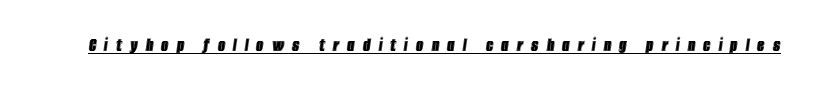
Q: Is the text italic (slanted)? A: Yes, it leans right by about 8 degrees.
Q: Is the text underlined? A: Yes.
Q: Is the spacing between letters normal or unusually wide? A: Unusually wide.
